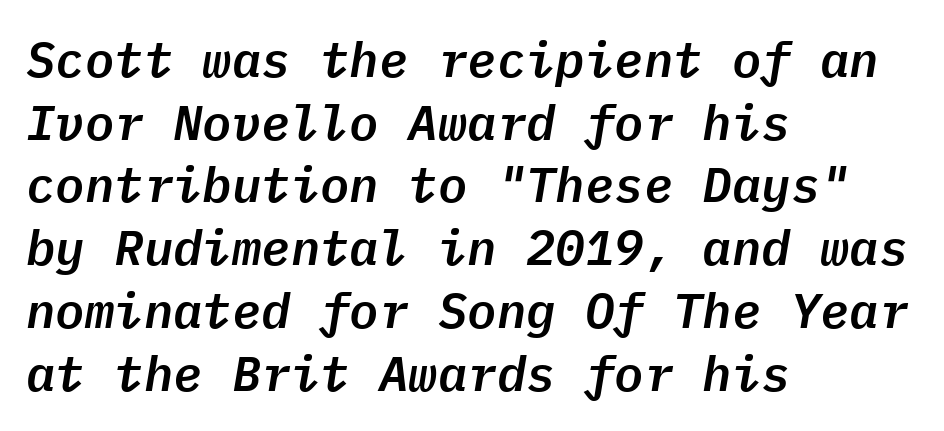
Q: Is the text italic (slanted)? A: Yes, it leans right by about 9 degrees.
Q: Is the text underlined? A: No.
Q: How is the paragraph aligned? A: Left-aligned.
Q: Is the spacing between letters normal or unusually wide? A: Normal.
Q: Is the spacing between lines tight, normal or loose? A: Normal.
Q: Width (condensed, normal, or wide)? A: Normal.
Q: Stroke contrast? A: Low.
Q: x-height? A: Medium.
Q: Monospaced? A: Yes.
